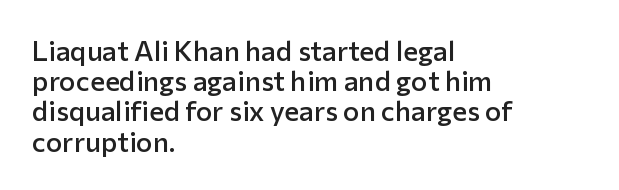
Character widths vary here, with narrow letters taking less room than wide ones. Regarding leading, the lines here are crowded together. The letterforms sit shoulder to shoulder at normal distance. Does the weight exceed regular? Yes, but only to semibold. The type family on display is of the sans-serif kind.
